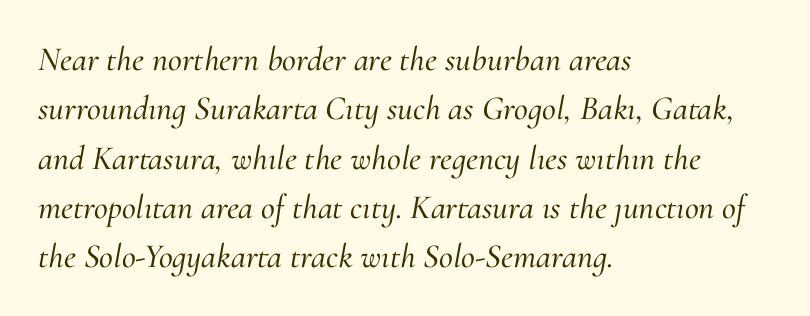
Q: Is the text italic (slanted)? A: Yes, it leans right by about 10 degrees.
Q: Is the typeface a serif or a sans-serif typeface? A: Serif.
Q: Is the text underlined? A: No.
Q: How is the paragraph aligned? A: Left-aligned.
Q: Is the spacing between letters normal or unusually wide? A: Normal.
Q: Is the spacing between lines tight, normal or loose? A: Normal.
Q: Width (condensed, normal, or wide)? A: Normal.
Q: Stroke contrast? A: Medium.
Q: x-height? A: Small.
Q: Monospaced? A: No.
